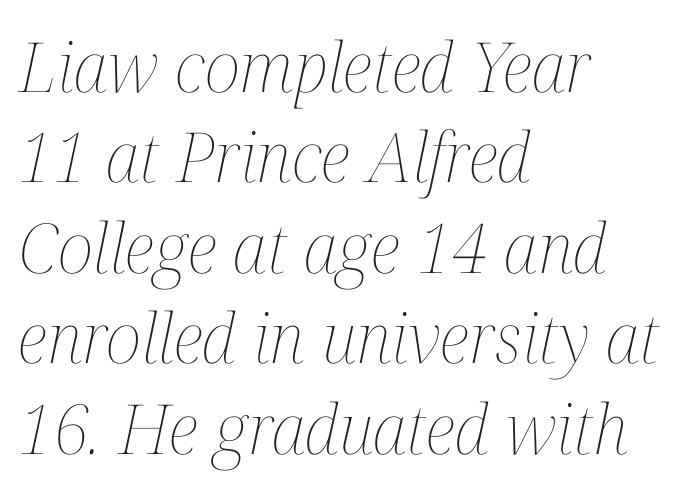
The image shows 69 px thin, condensed type, italic (leaning right); set left-aligned, normal line spacing (1.31x), normal letter spacing, not underlined; medium stroke contrast and a medium x-height.
